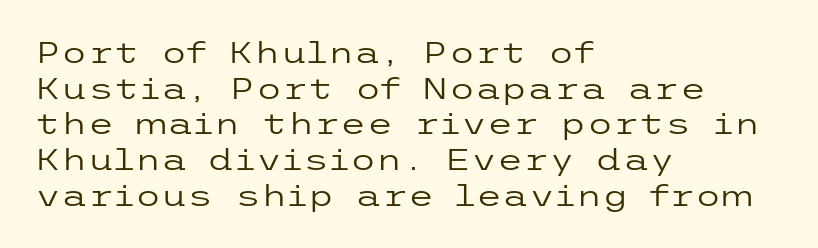
{"serif": "no", "italic": "no", "bold": "no", "weight": "regular", "width": "wide", "stroke_contrast": "low", "x_height": "medium", "underline": "no", "align": "left", "line_spacing_ratio": 1.19, "letter_spacing": "normal", "letter_spacing_em": 0.0, "glyph_px": 30}
